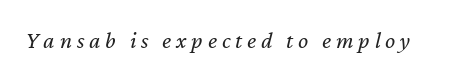
Would a proofreader flag this as italicized? Yes. Plain, unruled lines of type. Substantial extra tracking has been applied to these lines. These glyphs show unthickened strokes, regular width or finer.
